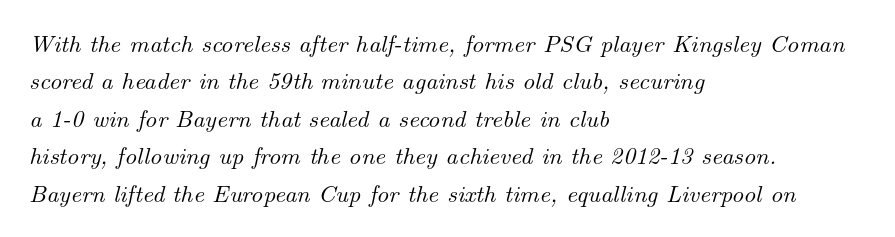
The image shows 24 px text type, italic (leaning right); set left-aligned, normal line spacing (1.56x), normal letter spacing, not underlined.
